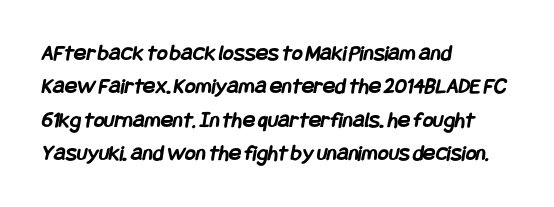
The image shows 23 px bold type; set left-aligned, normal line spacing (1.45x), normal letter spacing, not underlined.
